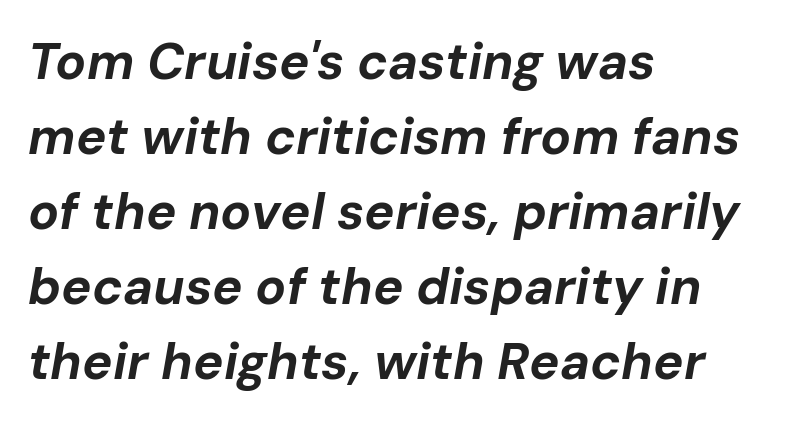
Reading down the column, the eye jumps a familiar distance to each next line. This rendering features lettering with no underline. The text carries the slant typical of an italic or oblique font. Students, note that the glyphs here touch the page at normal intervals.
